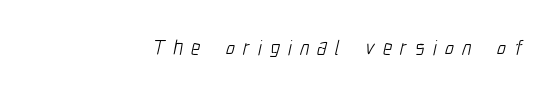
The words here are not underlined. The passage shown has open, widely tracked lettering throughout. Heaviness? Minimal to ordinary, like unemphasized prose.
